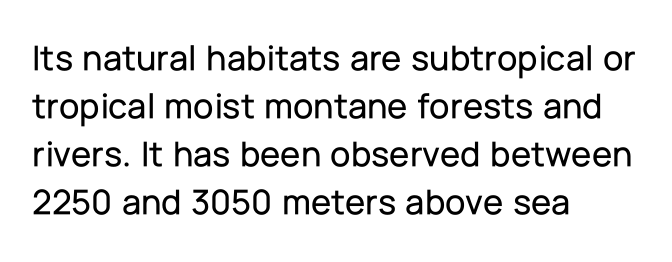
{"serif": "no", "italic": "no", "width": "normal", "stroke_contrast": "low", "x_height": "medium", "monospaced": "no", "underline": "no", "align": "left", "line_spacing": "normal", "line_spacing_ratio": 1.3, "letter_spacing": "normal", "letter_spacing_em": 0.0, "glyph_px": 37}
